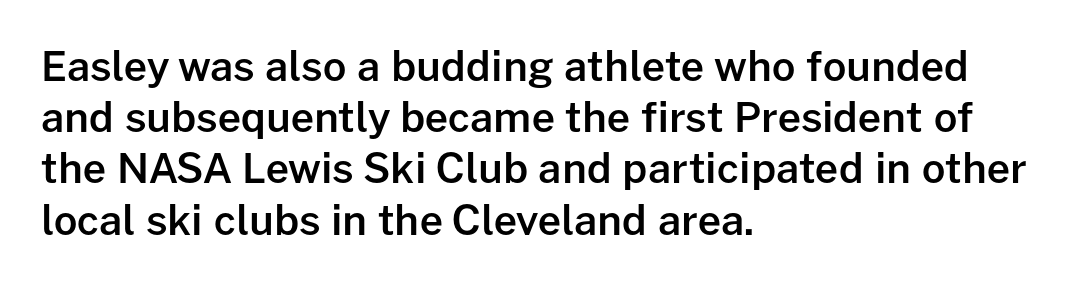
{"serif": "no", "italic": "no", "bold": "semi", "weight": "semibold", "width": "normal", "stroke_contrast": "low", "x_height": "medium", "monospaced": "no", "underline": "no", "align": "left", "line_spacing": "normal", "line_spacing_ratio": 1.25, "letter_spacing": "normal", "letter_spacing_em": 0.0, "glyph_px": 41}
